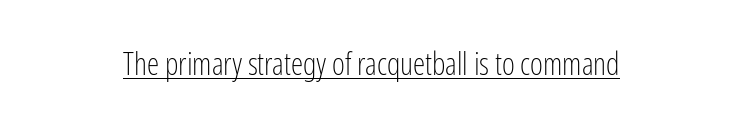
Q: Is the text bold? A: No.
Q: Is the text italic (slanted)? A: No, it is upright.
Q: Is the typeface a serif or a sans-serif typeface? A: Sans-serif.
Q: Is the text underlined? A: Yes.
Q: Is the spacing between letters normal or unusually wide? A: Normal.
Q: Width (condensed, normal, or wide)? A: Condensed.
Q: Stroke contrast? A: Low.
Q: x-height? A: Medium.
Q: Monospaced? A: No.
